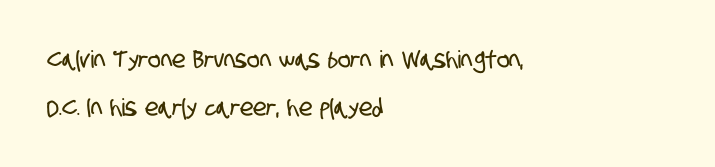
{"underline": "no", "align": "left", "line_spacing": "loose", "line_spacing_ratio": 1.98, "letter_spacing": "normal", "letter_spacing_em": 0.0, "glyph_px": 24}
